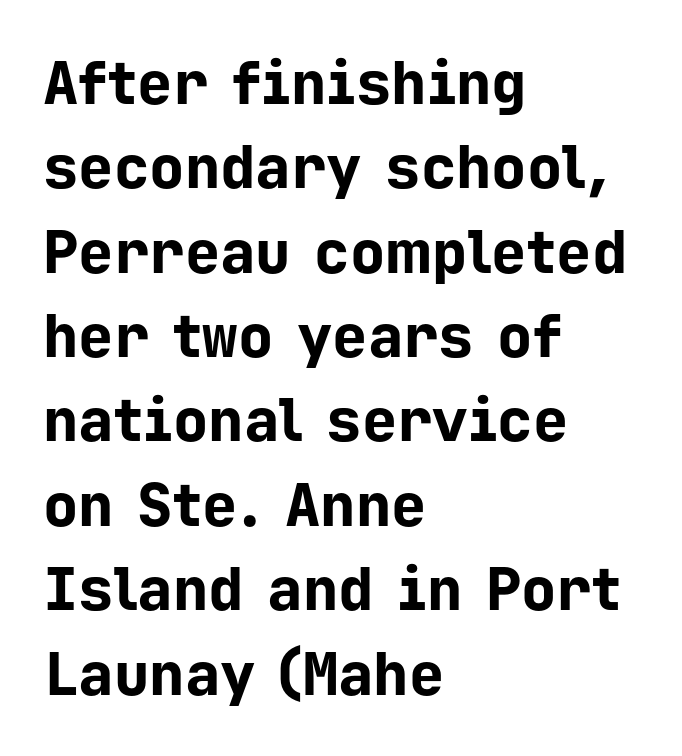
The image shows 59 px bold sans-serif type, upright, monospaced; set left-aligned, normal line spacing (1.43x), normal letter spacing, not underlined; low stroke contrast and a medium x-height.
